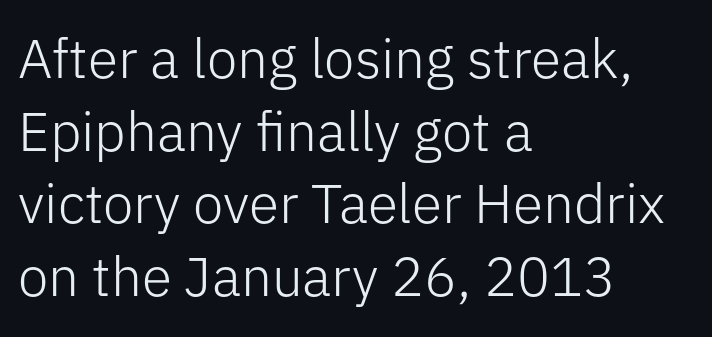
Line starts are locked; line ends wander. Proportional: the letters do not fall into vertical columns. A quiet, ordinary-to-light weight characterises the typeface. A typesetter would call this zero additional tracking. A bare baseline throughout the passage. In terms of leading, this rendering sits right in the middle.
